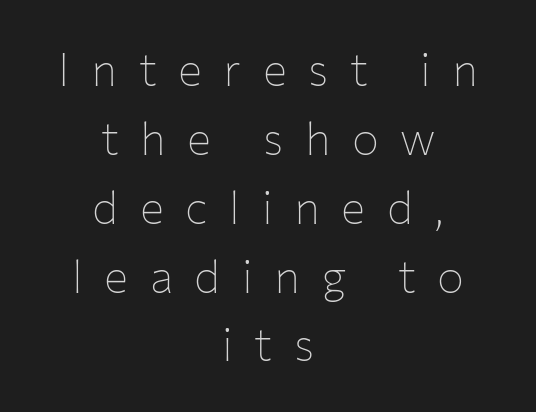
Q: Is the text bold? A: No.
Q: Is the text italic (slanted)? A: No, it is upright.
Q: Is the typeface a serif or a sans-serif typeface? A: Sans-serif.
Q: Is the text underlined? A: No.
Q: How is the paragraph aligned? A: Centered.
Q: Is the spacing between letters normal or unusually wide? A: Unusually wide.
Q: Is the spacing between lines tight, normal or loose? A: Normal.
Q: Width (condensed, normal, or wide)? A: Normal.
Q: Stroke contrast? A: Low.
Q: x-height? A: Medium.
Q: Monospaced? A: No.
